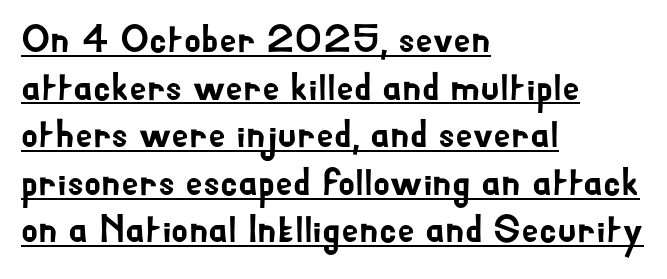
Q: Is the text italic (slanted)? A: No, it is upright.
Q: Is the typeface a serif or a sans-serif typeface? A: Sans-serif.
Q: Is the text underlined? A: Yes.
Q: How is the paragraph aligned? A: Left-aligned.
Q: Is the spacing between letters normal or unusually wide? A: Normal.
Q: Width (condensed, normal, or wide)? A: Normal.
Q: Stroke contrast? A: Low.
Q: x-height? A: Small.
Q: Monospaced? A: No.
